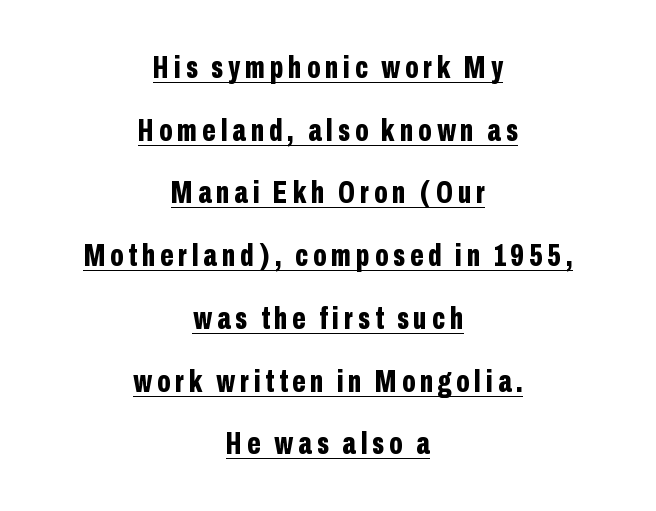
You'd pick this weight for a headline — it's a proper bold. A rule runs beneath these lines of type. Short and long lines alike share a common midpoint. Baseline-to-baseline distance is far greater than the letter height. This sample has the flowing, uneven cadence of proportional lettering. This is roman type, the default non-slanted kind.
